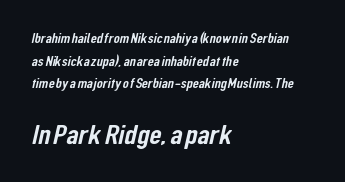
{"serif": "no", "width": "condensed", "stroke_contrast": "low", "x_height": "medium", "monospaced": "no", "underline": "no", "align": "left", "line_spacing": "normal", "line_spacing_ratio": 1.62, "letter_spacing": "normal", "letter_spacing_em": 0.0, "larger_block": "second", "size_ratio": 2.0, "glyph_px": 28}
